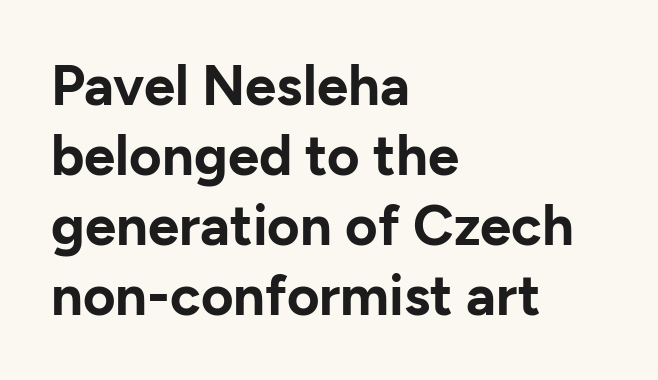
The letters stand upright; this is a roman face. The face used here is rendered with its standard letterfit. Regarding leading, the lines here are spaced in the standard way. Clear beneath every line of the passage. Think of a printed novel: that variable character pitch is what you see here. This sample uses a sans-serif face.
